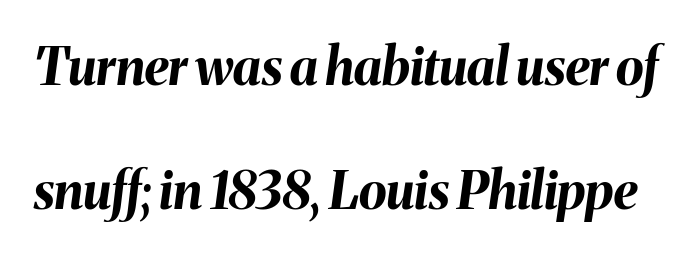
Plenty of ink on the page — the face is bold. The space beneath each line is pristine and unruled. This sample uses an oblique cut, with every glyph tilted off the vertical. These lines keep a tight, regular rhythm from letter to letter.
